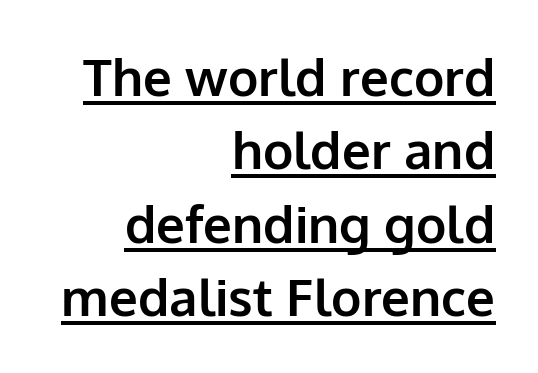
Q: Is the text bold? A: Yes.
Q: Is the text italic (slanted)? A: No, it is upright.
Q: Is the typeface a serif or a sans-serif typeface? A: Sans-serif.
Q: Is the text underlined? A: Yes.
Q: How is the paragraph aligned? A: Right-aligned.
Q: Is the spacing between letters normal or unusually wide? A: Normal.
Q: Is the spacing between lines tight, normal or loose? A: Normal.
Q: Width (condensed, normal, or wide)? A: Normal.
Q: Stroke contrast? A: Low.
Q: x-height? A: Medium.
Q: Monospaced? A: No.
